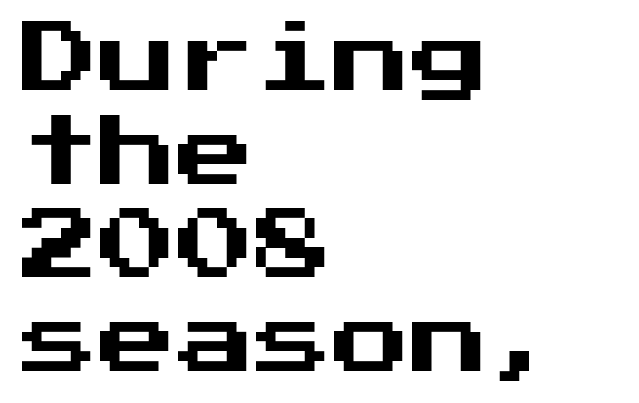
The image shows 78 px sans-serif type, upright; set left-aligned, line spacing 1.2x, normal letter spacing, not underlined; medium stroke contrast and a medium x-height.
